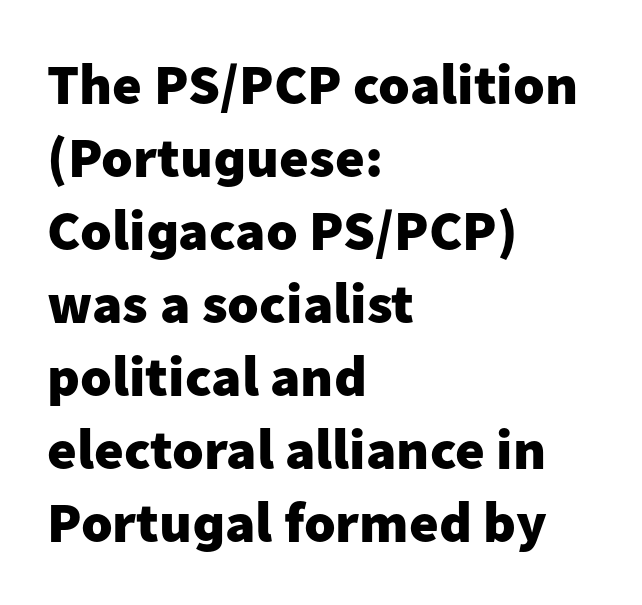
Q: Is the text bold? A: Yes.
Q: Is the text italic (slanted)? A: No, it is upright.
Q: Is the typeface a serif or a sans-serif typeface? A: Sans-serif.
Q: Is the text underlined? A: No.
Q: How is the paragraph aligned? A: Left-aligned.
Q: Is the spacing between letters normal or unusually wide? A: Normal.
Q: Is the spacing between lines tight, normal or loose? A: Normal.
Q: Width (condensed, normal, or wide)? A: Normal.
Q: Stroke contrast? A: Low.
Q: x-height? A: Medium.
Q: Monospaced? A: No.
